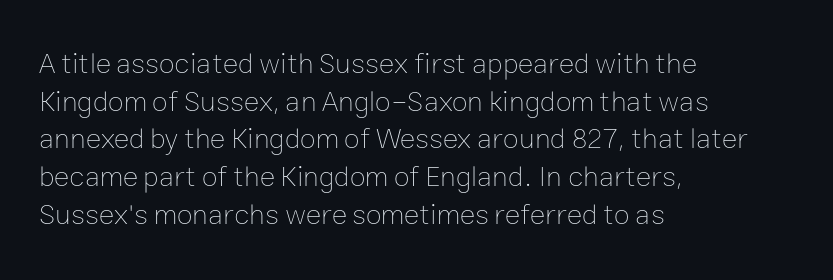
Q: Is the text bold? A: No.
Q: Is the text italic (slanted)? A: No, it is upright.
Q: Is the text underlined? A: No.
Q: How is the paragraph aligned? A: Left-aligned.
Q: Is the spacing between letters normal or unusually wide? A: Normal.
Q: Is the spacing between lines tight, normal or loose? A: Normal.
Q: Width (condensed, normal, or wide)? A: Normal.
Q: Stroke contrast? A: Low.
Q: x-height? A: Medium.
Q: Monospaced? A: No.
